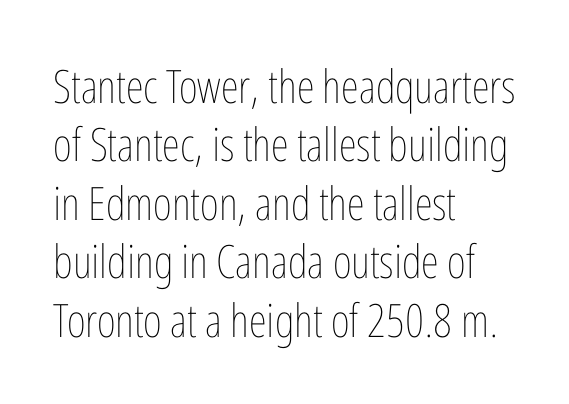
The image shows 46 px thin, condensed type, upright; set left-aligned, normal line spacing (1.27x), normal letter spacing, not underlined; low stroke contrast and a medium x-height.
